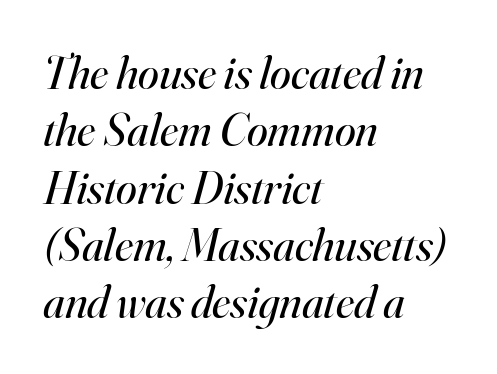
Observe the lean: these are italic letterforms. Varying glyph widths throughout — classic text-font behaviour. The cut favours lightness, reaching ordinary text weight at its darkest. Look at the bottom of the vertical strokes: they flare into serifs here.
